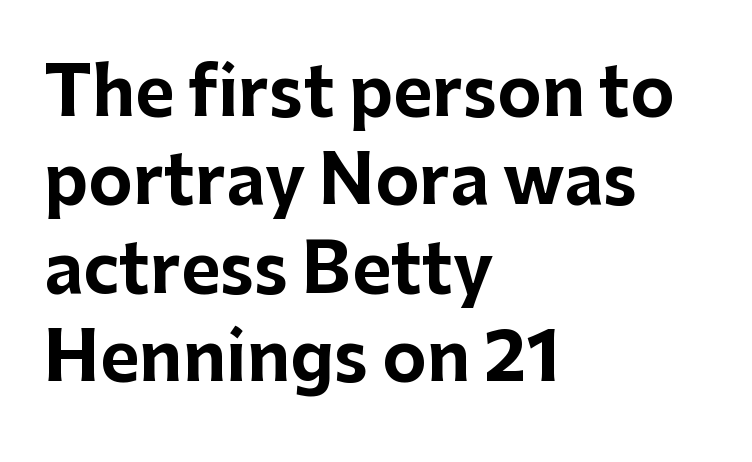
{"serif": "no", "italic": "no", "bold": "yes", "weight": "bold", "width": "normal", "stroke_contrast": "low", "x_height": "medium", "monospaced": "no", "underline": "no", "align": "left", "line_spacing": "normal", "line_spacing_ratio": 1.32, "letter_spacing": "normal", "letter_spacing_em": 0.0, "glyph_px": 67}
